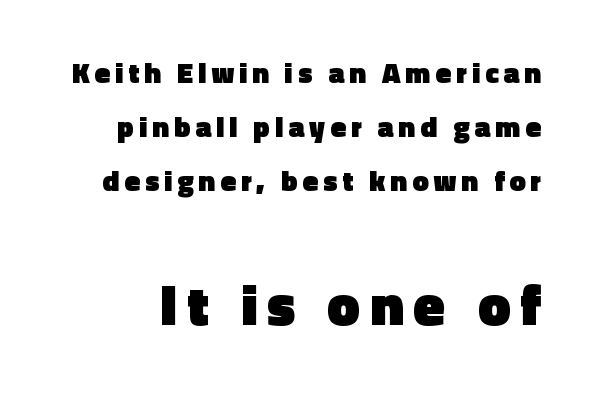
{"serif": "no", "italic": "no", "bold": "yes", "weight": "heavy", "width": "normal", "x_height": "medium", "monospaced": "no", "underline": "no", "line_spacing_ratio": 1.87, "larger_block": "second", "size_ratio": 2.0, "glyph_px": 58}
